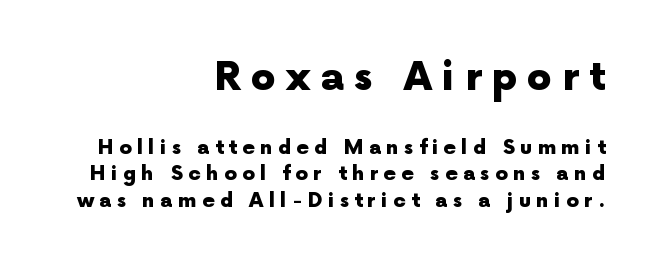
The image shows 39 px heavy sans-serif type, upright; set right-aligned, normal line spacing (1.31x), unusually wide letter spacing (+0.26 em), not underlined; the first (top) block is 1.95x larger; a medium x-height.
